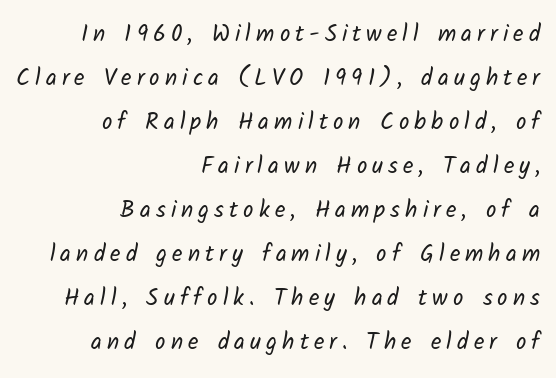
{"bold": "no", "underline": "no", "align": "right", "line_spacing": "loose", "line_spacing_ratio": 1.91, "letter_spacing": "wide", "letter_spacing_em": 0.22, "glyph_px": 23}
